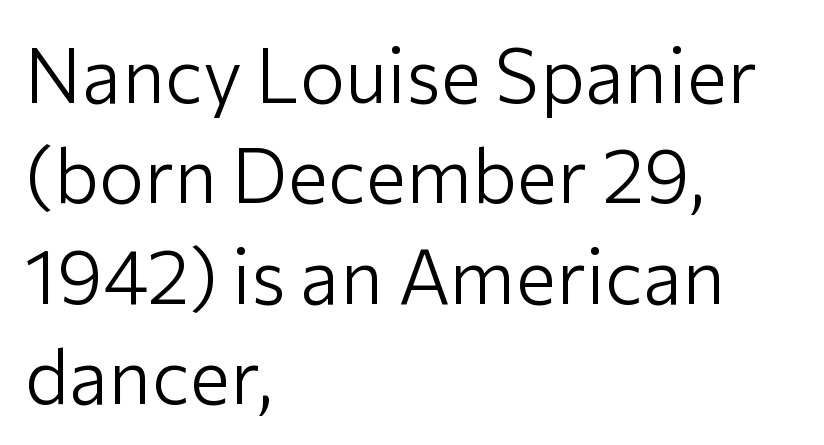
Q: Is the text bold? A: No.
Q: Is the text italic (slanted)? A: No, it is upright.
Q: Is the typeface a serif or a sans-serif typeface? A: Sans-serif.
Q: Is the text underlined? A: No.
Q: How is the paragraph aligned? A: Left-aligned.
Q: Is the spacing between letters normal or unusually wide? A: Normal.
Q: Is the spacing between lines tight, normal or loose? A: Normal.
Q: Width (condensed, normal, or wide)? A: Normal.
Q: Stroke contrast? A: Low.
Q: x-height? A: Medium.
Q: Monospaced? A: No.
